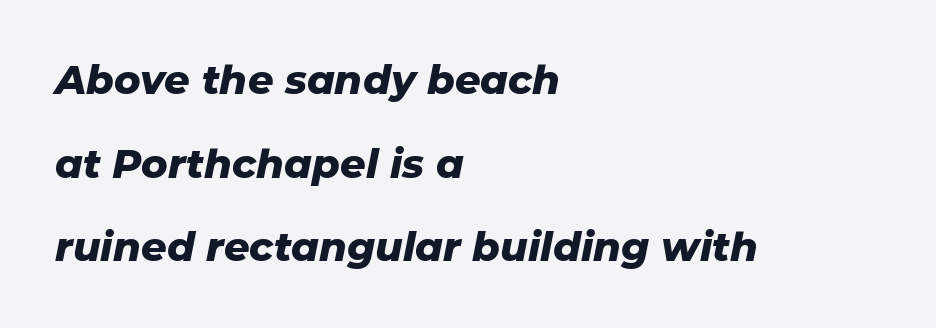
{"italic": "yes", "lean": "right", "slant_degrees": 11, "bold": "yes", "weight": "heavy", "width": "normal", "stroke_contrast": "low", "x_height": "medium", "monospaced": "no", "underline": "no", "align": "left", "line_spacing": "loose", "line_spacing_ratio": 2.09, "letter_spacing": "normal", "letter_spacing_em": 0.0, "glyph_px": 40}
